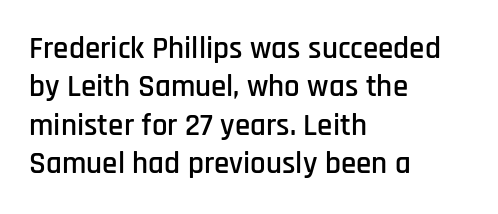
The image shows 31 px condensed sans-serif type, upright; set left-aligned, line spacing 1.24x, normal letter spacing, not underlined; low stroke contrast and a large x-height.
